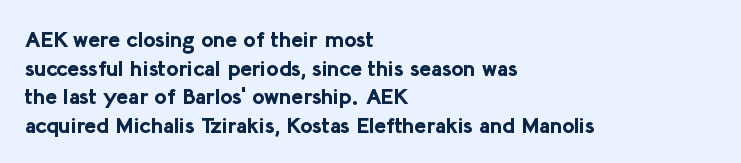
{"italic": "no", "bold": "yes", "underline": "no", "align": "left", "line_spacing": "normal", "line_spacing_ratio": 1.3, "letter_spacing": "normal", "letter_spacing_em": 0.0, "glyph_px": 22}
